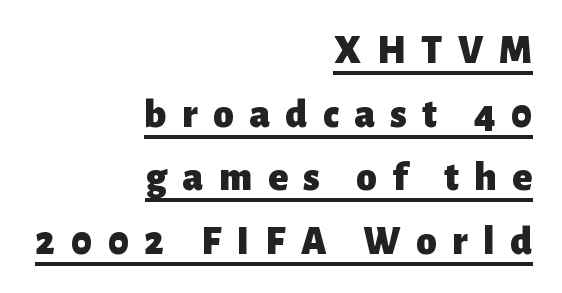
The passage shown is typed in a proportional face where columns would drift. Summary of weight: heavy, a full bold. This sample keeps an unexceptional amount of space between lines. The letters are spread apart with noticeably loose tracking. Note: no serifs on the glyphs.
